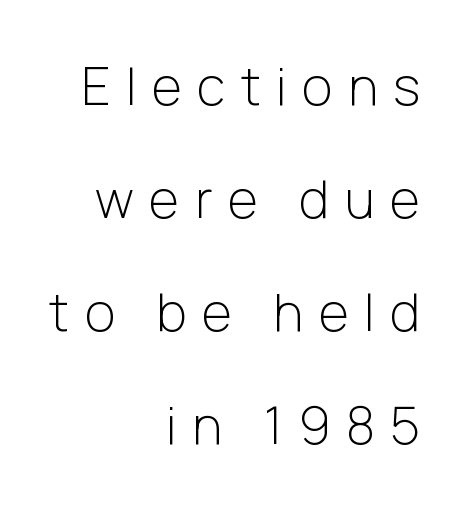
Q: Is the text bold? A: No.
Q: Is the text italic (slanted)? A: No, it is upright.
Q: Is the typeface a serif or a sans-serif typeface? A: Sans-serif.
Q: Is the text underlined? A: No.
Q: How is the paragraph aligned? A: Right-aligned.
Q: Is the spacing between letters normal or unusually wide? A: Unusually wide.
Q: Is the spacing between lines tight, normal or loose? A: Loose.
Q: Width (condensed, normal, or wide)? A: Normal.
Q: Stroke contrast? A: Low.
Q: x-height? A: Medium.
Q: Monospaced? A: No.
